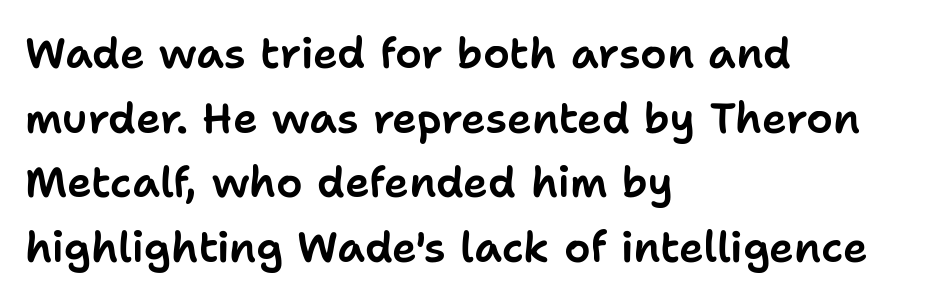
Is this a fixed-width face? No — the glyphs have proportional, varying widths. The foot of each line stays bare and open. What's the leading like? Ordinary, nothing unusual. If you drew a line through each stem, it would be perfectly vertical. The line texture is even and compact thanks to regular tracking.
